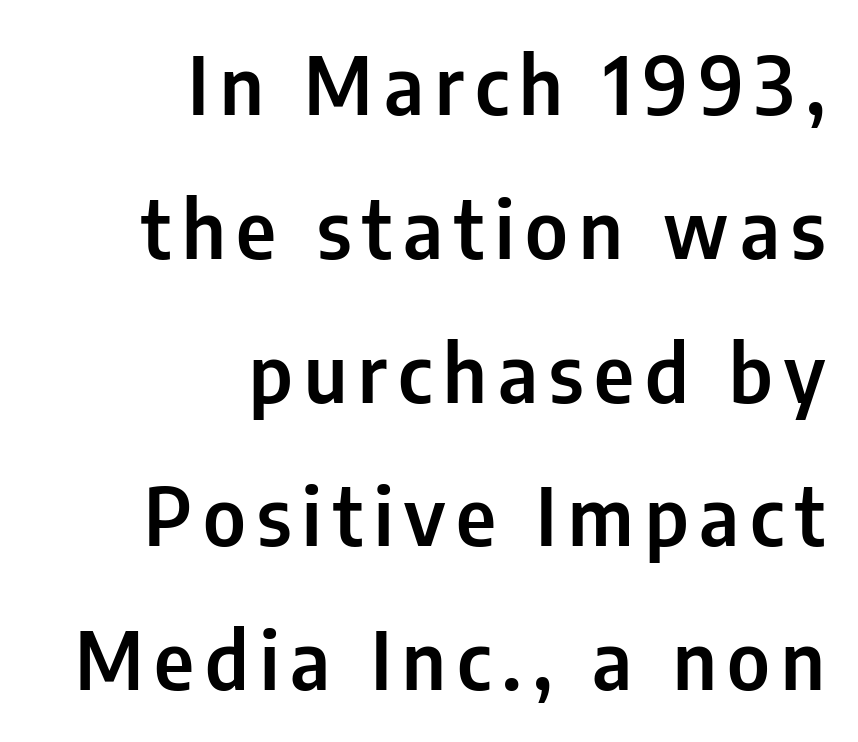
The passage is arranged like a letterhead date or caption credit — flush right. Do the characters align in a grid? No, the font is proportional. The lettering holds an erect, upright posture throughout. The designer went with a sans here, leaving each stem footless. The specimen omits any rule beneath the text block's lines.
